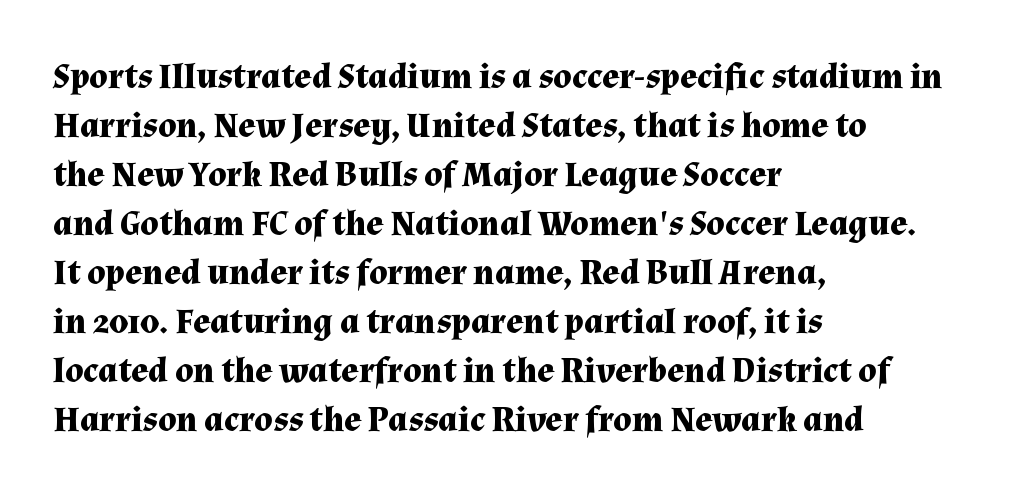
{"serif": "yes", "italic": "no", "bold": "yes", "weight": "bold", "width": "normal", "stroke_contrast": "medium", "x_height": "medium", "monospaced": "no", "underline": "no", "align": "left", "line_spacing": "normal", "line_spacing_ratio": 1.36, "letter_spacing": "normal", "letter_spacing_em": 0.0, "glyph_px": 36}
